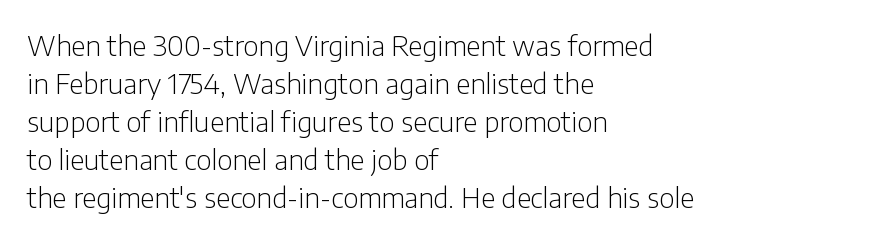
The image shows 28 px light, condensed sans-serif type, upright; set left-aligned, normal line spacing (1.36x), normal letter spacing, not underlined; low stroke contrast and a medium x-height.
